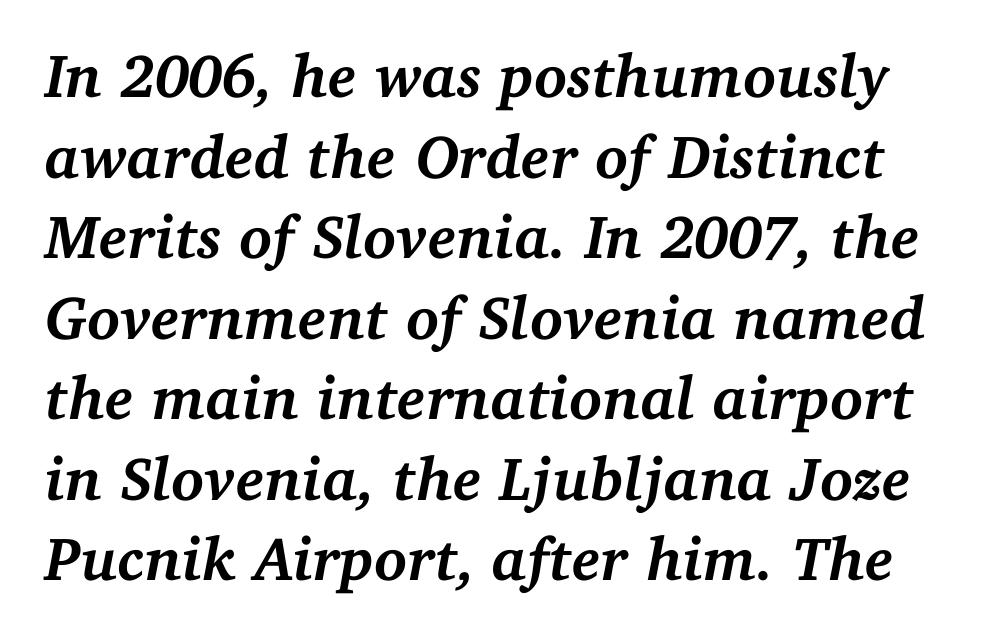
Designer's note — italics engaged. Typesetter's note: full bold, strokes at maximum text heaviness. This sample uses plain, unmodified letter spacing. Each new line begins a customary step beneath the previous one. The rendering uses natural spacing where letterforms have individual widths. Small tapered or slab feet sit at the stroke ends, so this counts as serif.
